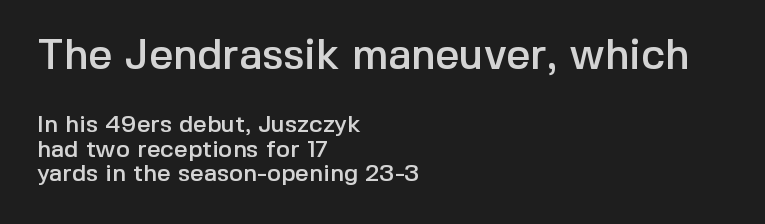
Do the characters align in a grid? No, the font is proportional. Look at the tracking — it's just the regular setting, nothing added. Serif or sans? Sans — the stroke terminals are bare. The emphasis by scale lands on block number one, above.
